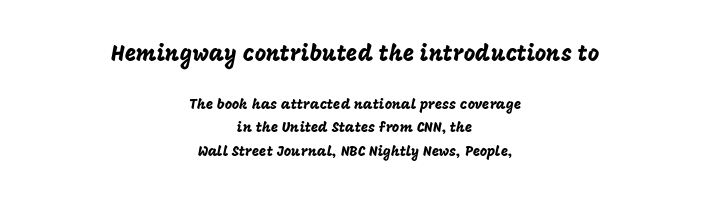
Each line is balanced around a shared central axis. Does the bottom block carry the larger type? No, the top block does. Nobody touched the tracking dial on this one. Leading: standard.
